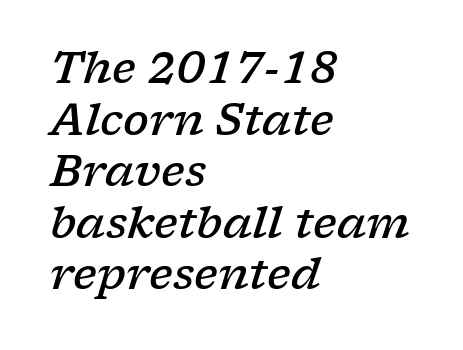
The image shows 43 px semibold, wide serif type, italic (leaning right); set left-aligned, line spacing 1.2x, normal letter spacing, not underlined; low stroke contrast and a medium x-height.
